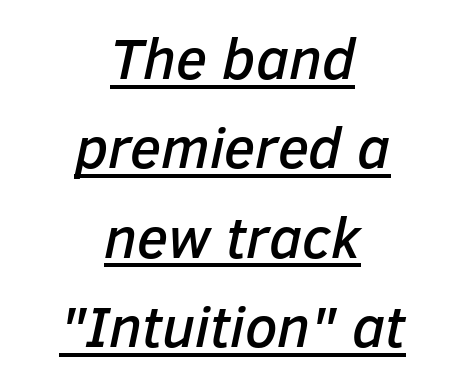
The image shows 58 px text type, italic (leaning right); set centered, normal line spacing (1.54x), normal letter spacing, underlined; low stroke contrast and a medium x-height.
